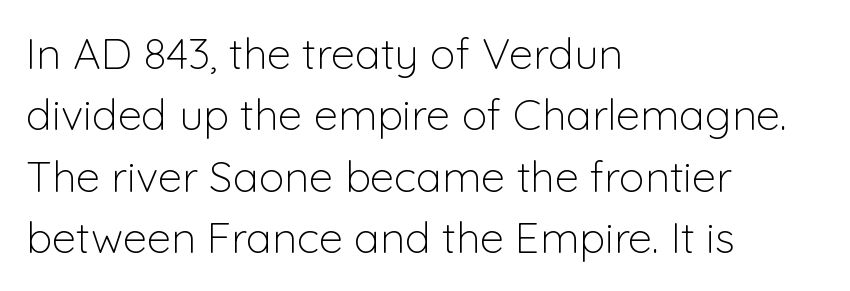
The passage shown is typeset with a sans-serif family. Students, note that the glyphs here touch the page at normal intervals. A normal amount of white space separates one row of letters from the next. Weight class: somewhere from thin through regular. Descenders hang freely into open space. Proportional: the letters do not fall into vertical columns.
